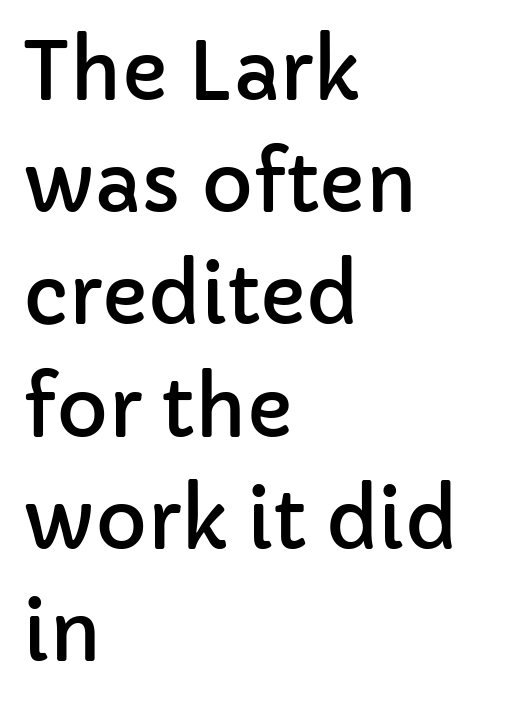
What stands out about the letter spacing? Nothing — it is the standard amount. Vertically, the passage feels balanced, rows spaced as you'd expect. The face used here is a sans, in the tradition of grotesques and geometrics. No word sits above an underline. The font's upright variant was chosen for this text.
